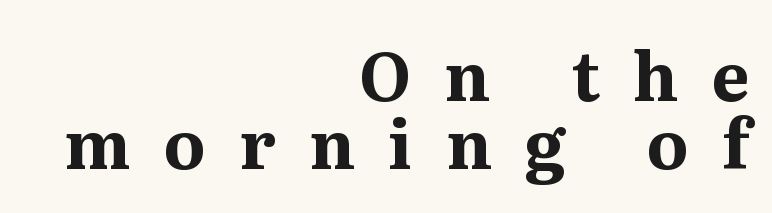
A typesetter would mark this as roman, not italic. If you measured baseline to baseline, you'd find a short distance. Descenders hang freely into open space. Typographically, this falls in the serif category. The font is running at its bold setting. Glyph-to-glyph distance is far greater than everyday printed text.
